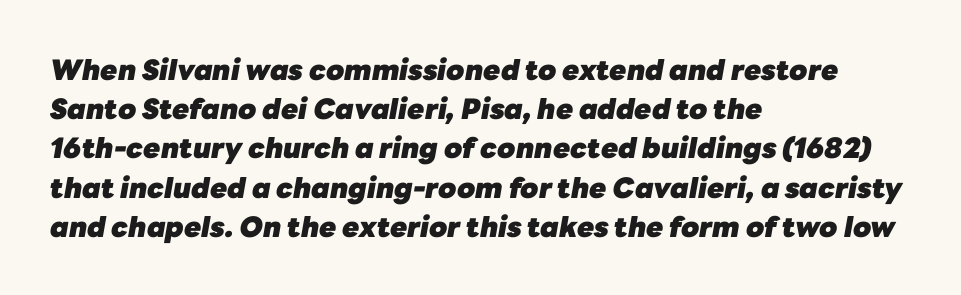
Compared with ordinary roman type, these characters are visibly tilted. Strong, thick strokes mark this as bold type. Check the space under the baseline: it is left empty. Look at the tracking — it's just the regular setting, nothing added.
